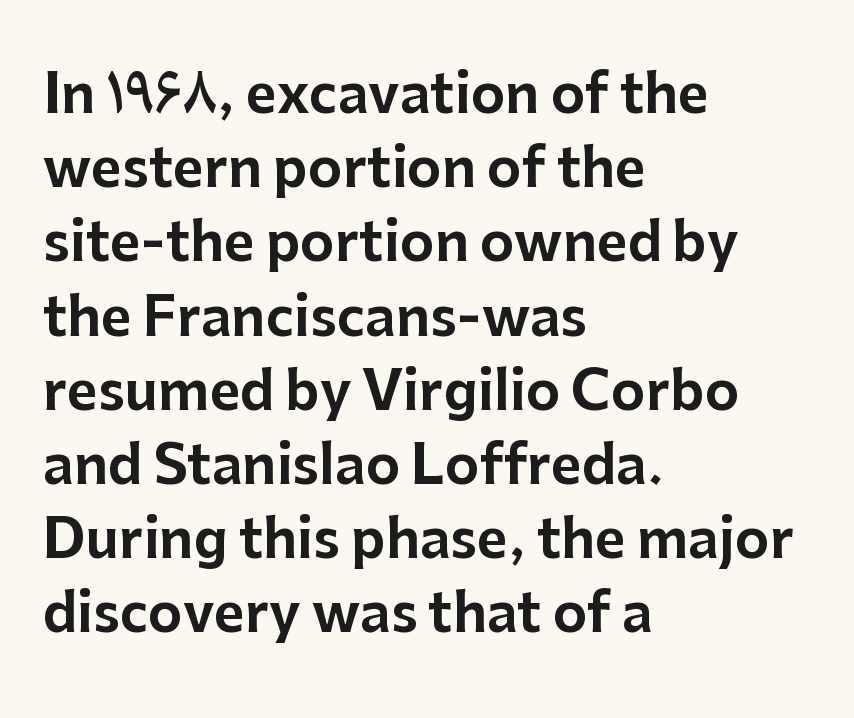
This sample is left-justified, so line endings fall wherever the words run out. These lines are composed in type without serifs. Does extra space separate the letters? No, they use regular spacing. The type sits square on the baseline with zero lean. Baseline-to-baseline distance is the conventional proportion of letter height. Spacing verdict: proportional, widths tailored to each character.
